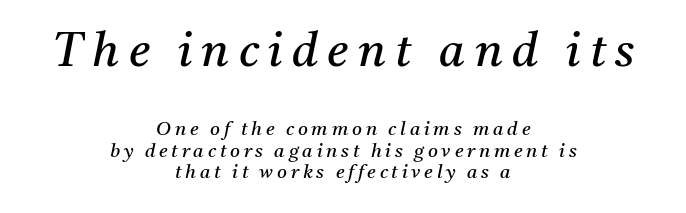
The image shows 47 px regular-weight serif type, italic (leaning right); set centered, tight line spacing (1.12x), unusually wide letter spacing (+0.2 em), not underlined; the first (top) block is 2.47x larger; medium stroke contrast and a medium x-height.
